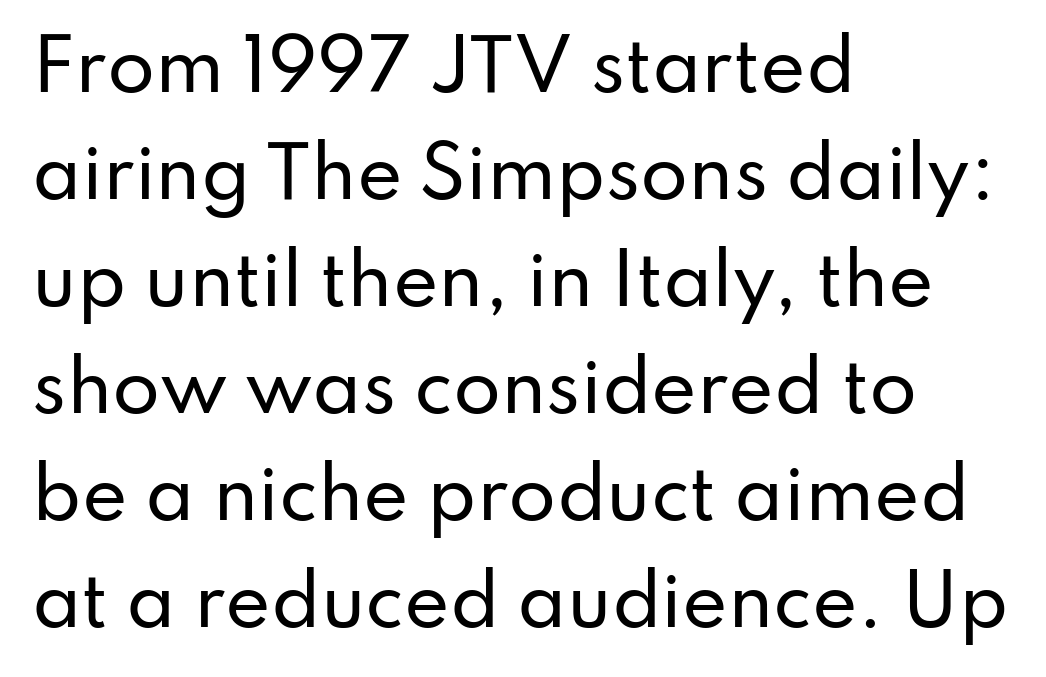
{"serif": "no", "italic": "no", "width": "normal", "stroke_contrast": "low", "x_height": "small", "monospaced": "no", "underline": "no", "align": "left", "line_spacing": "normal", "line_spacing_ratio": 1.55, "letter_spacing": "normal", "letter_spacing_em": 0.0, "glyph_px": 69}
